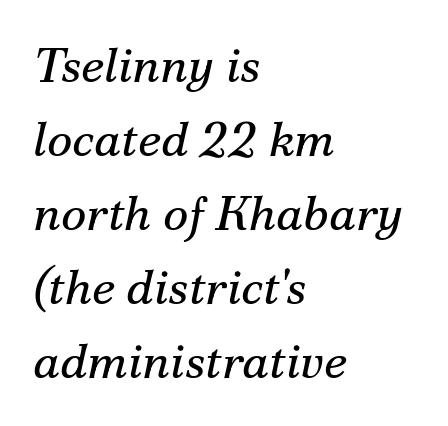
The whole block is typeset with a tilt. These lines are set flush left with a ragged right edge. You can tell from the footed stems that serif type was used. The foot of each line stays bare and open. The gaps between neighbouring characters are ordinary and unremarkable. Is there much room between lines? A standard amount, neither cramped nor airy.
